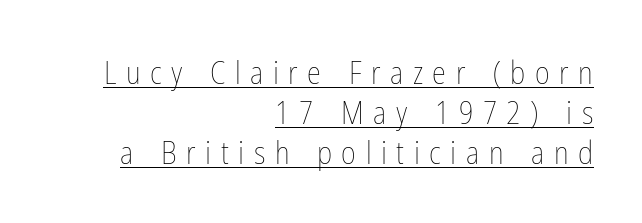
Looks like someone drew a line under every word here. The text block is weighted toward the right margin, trailing off unevenly leftward. Stems and bowls with no extra thickness — not bold. Characters follow at a spacing far wider than the type designer built in. One glance says typical: line gaps are just what's usual.
